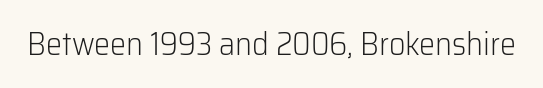
{"serif": "no", "italic": "no", "bold": "no", "weight": "light", "width": "normal", "stroke_contrast": "low", "x_height": "medium", "monospaced": "no", "underline": "no", "letter_spacing": "normal", "letter_spacing_em": 0.0, "glyph_px": 32}
